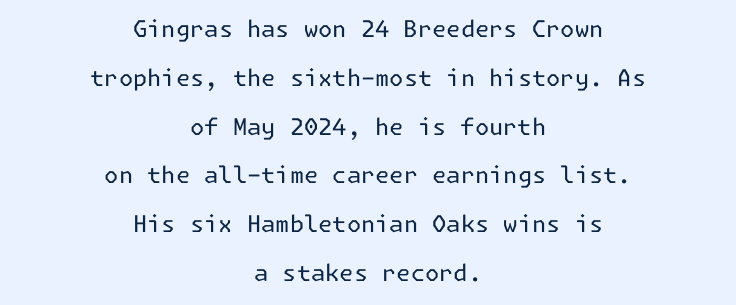
Q: Is the text bold? A: No.
Q: Is the text italic (slanted)? A: No, it is upright.
Q: Is the text underlined? A: No.
Q: How is the paragraph aligned? A: Centered.
Q: Is the spacing between letters normal or unusually wide? A: Normal.
Q: Is the spacing between lines tight, normal or loose? A: Loose.
